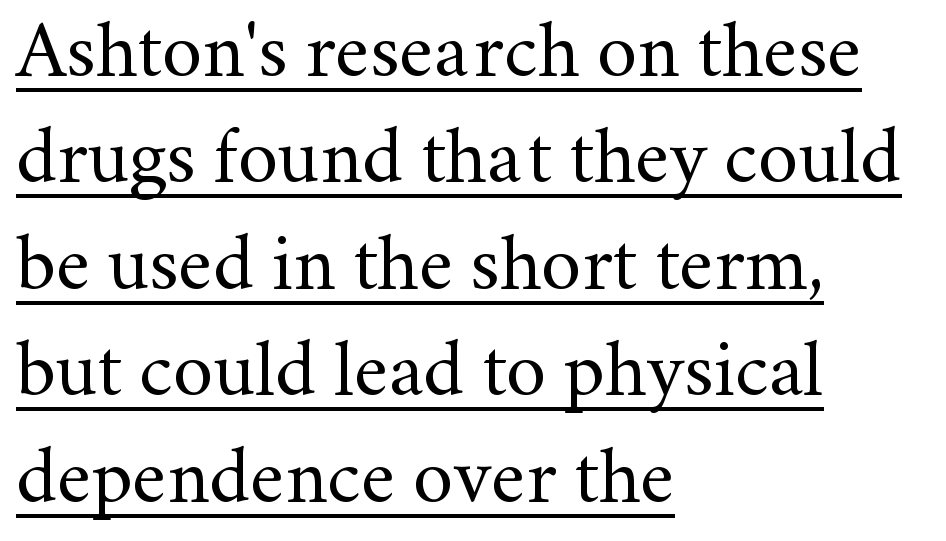
The image shows 80 px regular-weight serif type, upright; set left-aligned, normal line spacing (1.33x), normal letter spacing, underlined; medium stroke contrast and a small x-height.
